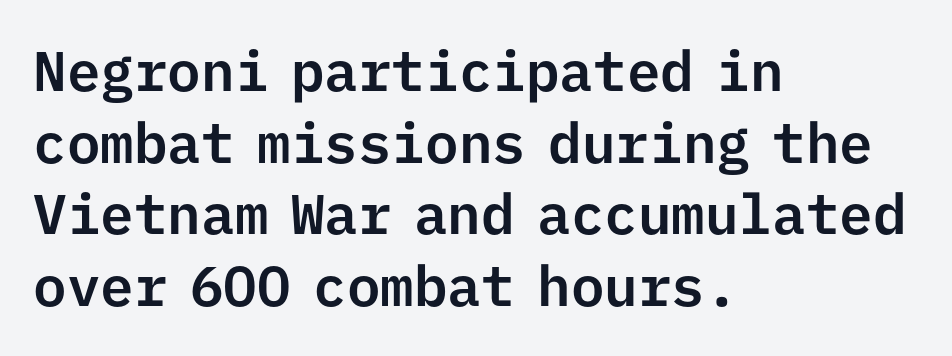
{"serif": "no", "italic": "no", "width": "normal", "stroke_contrast": "low", "x_height": "medium", "monospaced": "yes", "underline": "no", "align": "left", "line_spacing": "normal", "line_spacing_ratio": 1.28, "letter_spacing": "normal", "letter_spacing_em": 0.0, "glyph_px": 56}
